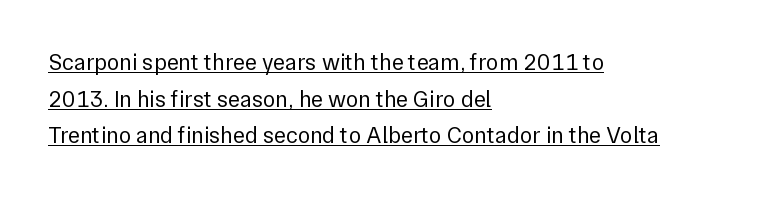
Regarding leading, the lines here are spaced in the standard way. Observe the ordinary spacing: letters are neighbours, not strangers. Weight: regular or lighter. The specimen includes a rule beneath the text block's lines. These lines were composed using upright roman letters.
